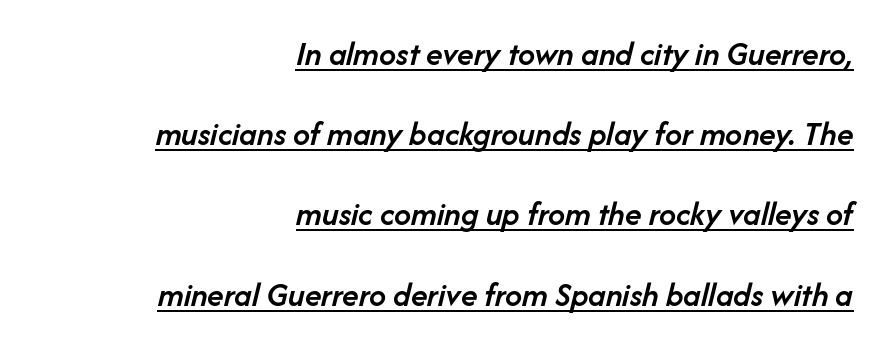
Character widths vary here, with narrow letters taking less room than wide ones. Is there much room between lines? Yes — plenty of vertical air separates them. The rendered words wear a rule along their underside. Weight: semibold (demi). Tracking here is standard; glyphs follow each other at the usual distance. The passage is arranged like a letterhead date or caption credit — flush right.
